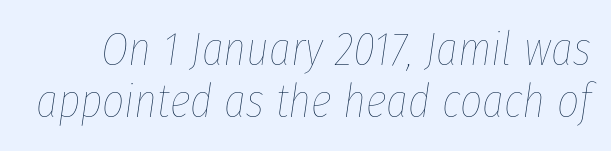
The image shows 48 px thin, condensed type, italic (leaning right); set tight line spacing (1.09x), normal letter spacing, not underlined; low stroke contrast and a medium x-height.
